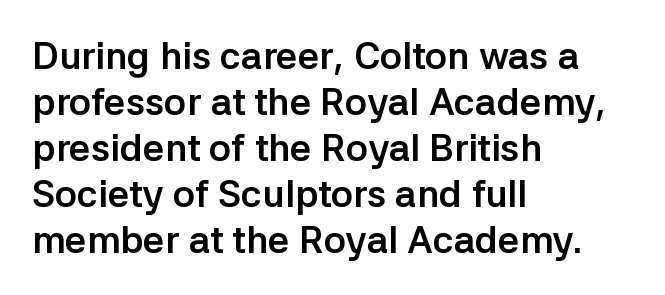
Q: Is the text bold? A: Yes.
Q: Is the text italic (slanted)? A: No, it is upright.
Q: Is the typeface a serif or a sans-serif typeface? A: Sans-serif.
Q: Is the text underlined? A: No.
Q: How is the paragraph aligned? A: Left-aligned.
Q: Is the spacing between letters normal or unusually wide? A: Normal.
Q: Width (condensed, normal, or wide)? A: Normal.
Q: Stroke contrast? A: Low.
Q: x-height? A: Medium.
Q: Monospaced? A: No.
